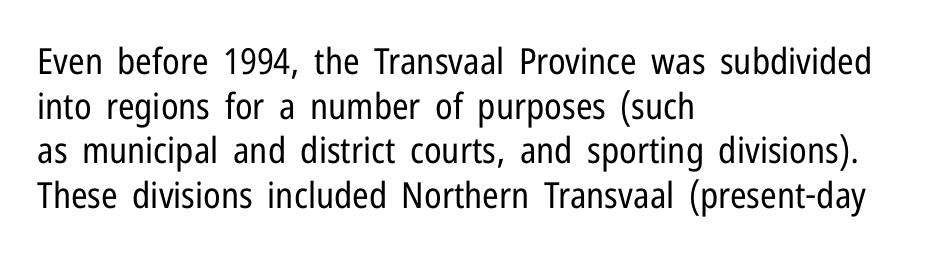
Q: Is the text bold? A: No.
Q: Is the text italic (slanted)? A: No, it is upright.
Q: Is the typeface a serif or a sans-serif typeface? A: Sans-serif.
Q: Is the text underlined? A: No.
Q: How is the paragraph aligned? A: Left-aligned.
Q: Is the spacing between letters normal or unusually wide? A: Normal.
Q: Width (condensed, normal, or wide)? A: Condensed.
Q: Stroke contrast? A: Low.
Q: x-height? A: Medium.
Q: Monospaced? A: No.
